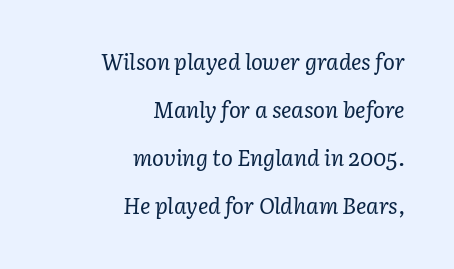
The image shows 22 px text type, italic (leaning right); set right-aligned, loose line spacing (2.18x), normal letter spacing, not underlined.
